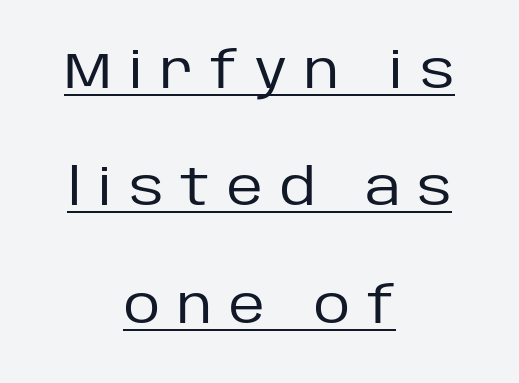
Q: Is the text bold? A: No.
Q: Is the text italic (slanted)? A: No, it is upright.
Q: Is the typeface a serif or a sans-serif typeface? A: Sans-serif.
Q: Is the text underlined? A: Yes.
Q: How is the paragraph aligned? A: Centered.
Q: Is the spacing between letters normal or unusually wide? A: Unusually wide.
Q: Is the spacing between lines tight, normal or loose? A: Loose.
Q: Width (condensed, normal, or wide)? A: Normal.
Q: Stroke contrast? A: Low.
Q: x-height? A: Large.
Q: Monospaced? A: No.
